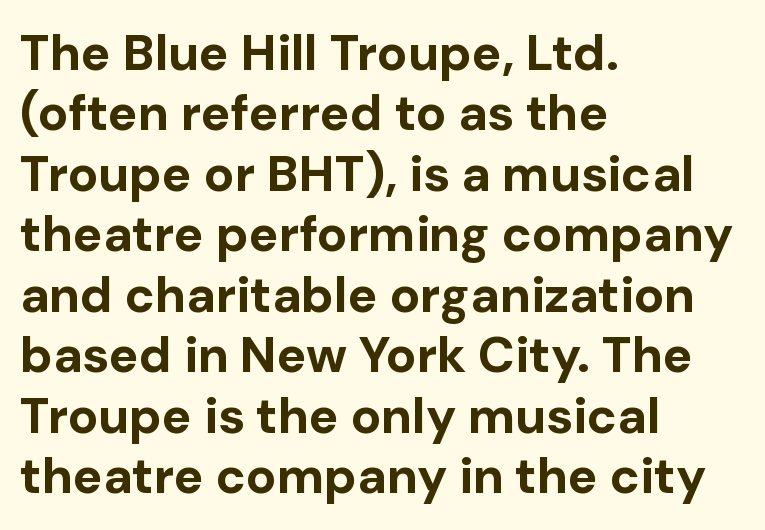
{"serif": "no", "italic": "no", "bold": "yes", "weight": "bold", "width": "normal", "stroke_contrast": "low", "x_height": "medium", "monospaced": "no", "underline": "no", "align": "left", "line_spacing_ratio": 1.21, "letter_spacing": "normal", "letter_spacing_em": 0.0, "glyph_px": 50}
